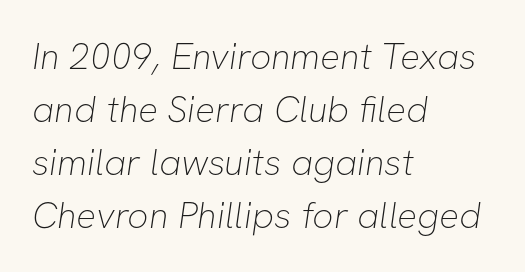
A typesetter would call this proportional, since set widths differ per character. Regarding serifs, this sample does without them. Unbolded letterforms with no extra heft. Compared with typical paragraphs, the rows here are spaced about the same. The foot of each line stays bare and open. These lines keep a tight, regular rhythm from letter to letter.
